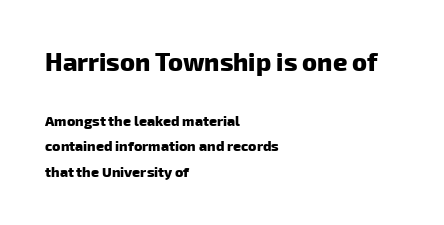
The image shows 25 px bold type; set left-aligned, line spacing 1.83x, normal letter spacing, not underlined; the first (top) block is 1.79x larger.
